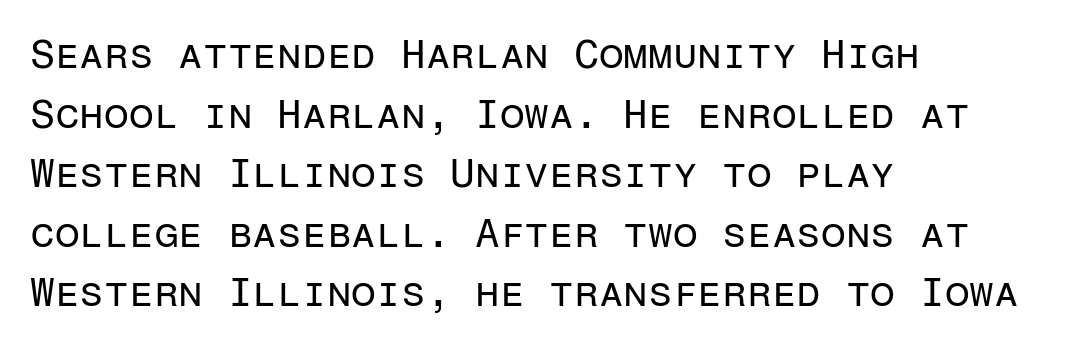
The face looks like a standard text weight, possibly lighter. Has an underline been added? It has not. Fixed-width glyphs throughout — classic coding-font behaviour. The letters carry no serifs — their stems end cleanly without finishing strokes. The passage is arranged the way most books set body copy — flush left.
